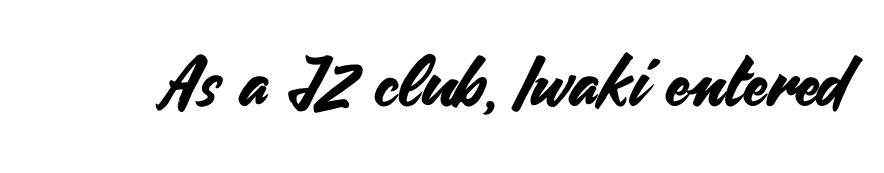
Q: Is the text italic (slanted)? A: Yes.
Q: Is the typeface a serif or a sans-serif typeface? A: Sans-serif.
Q: Is the text underlined? A: No.
Q: Is the spacing between letters normal or unusually wide? A: Normal.
Q: Width (condensed, normal, or wide)? A: Normal.
Q: Stroke contrast? A: Medium.
Q: x-height? A: Small.
Q: Monospaced? A: No.
